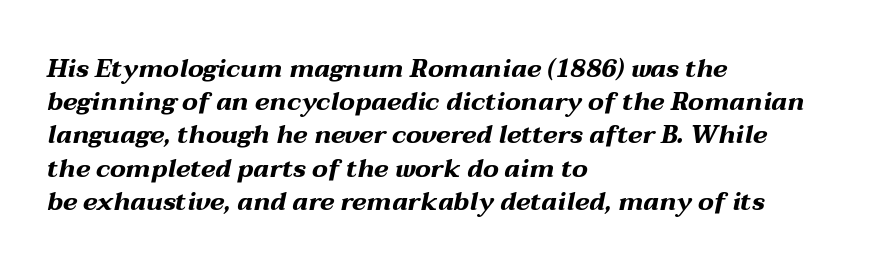
Q: Is the text bold? A: Yes.
Q: Is the text italic (slanted)? A: Yes, it leans right by about 12 degrees.
Q: Is the text underlined? A: No.
Q: How is the paragraph aligned? A: Left-aligned.
Q: Is the spacing between letters normal or unusually wide? A: Normal.
Q: Is the spacing between lines tight, normal or loose? A: Normal.
